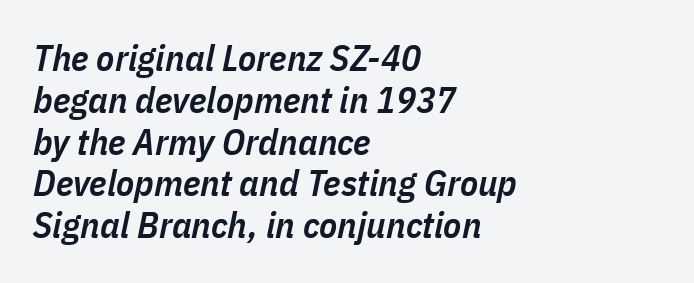
The image shows 37 px semibold, condensed type, italic (leaning right); set left-aligned, tight line spacing (1.13x), normal letter spacing, not underlined; low stroke contrast and a medium x-height.
